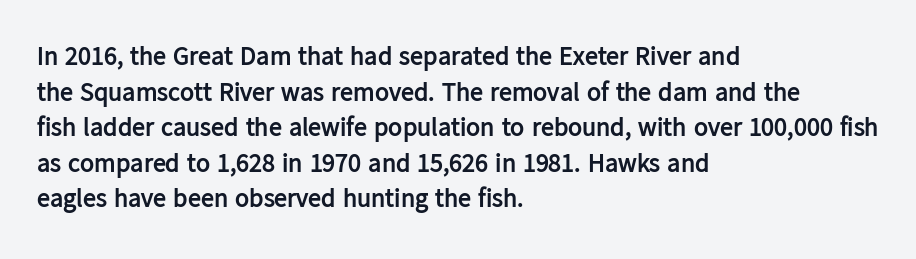
The image shows 26 px bold type, upright; set left-aligned, normal line spacing (1.37x), normal letter spacing, not underlined.
